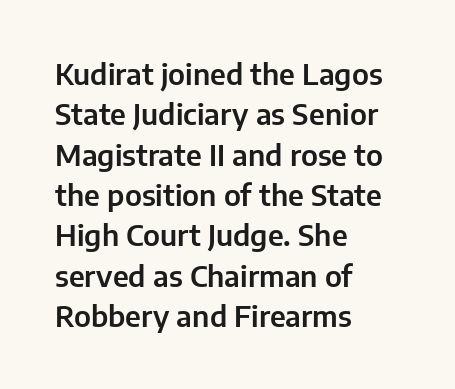
A normal amount of white space separates one row of letters from the next. A typesetter would label this face a sans. The tracking reads as untouched default to a designer's eye. Bare-footed words on every line.
